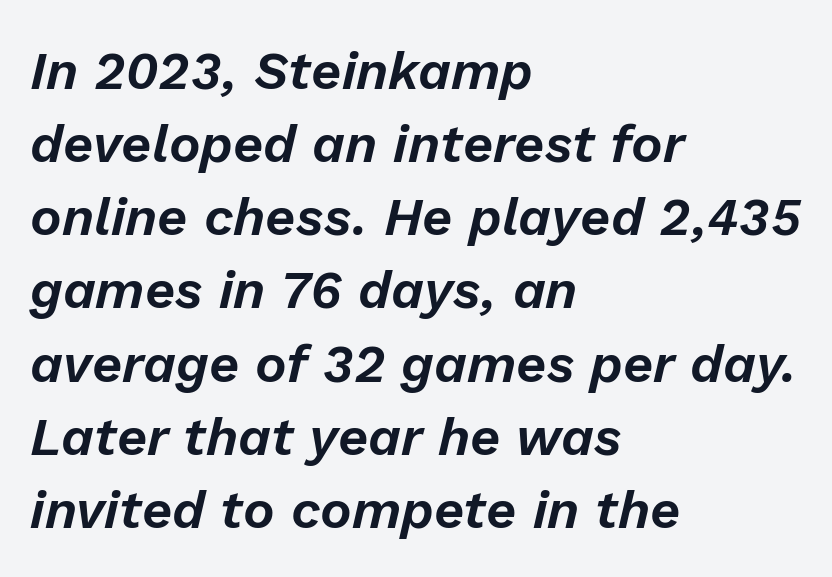
{"italic": "yes", "lean": "right", "slant_degrees": 13, "width": "normal", "stroke_contrast": "low", "x_height": "medium", "monospaced": "no", "underline": "no", "align": "left", "line_spacing": "normal", "line_spacing_ratio": 1.38, "letter_spacing": "normal", "letter_spacing_em": 0.0, "glyph_px": 53}
